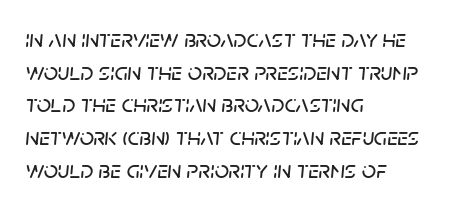
{"italic": "yes", "lean": "right", "slant_degrees": 5, "underline": "no", "align": "left", "line_spacing": "normal", "line_spacing_ratio": 1.31, "letter_spacing": "normal", "letter_spacing_em": 0.0, "glyph_px": 25}
